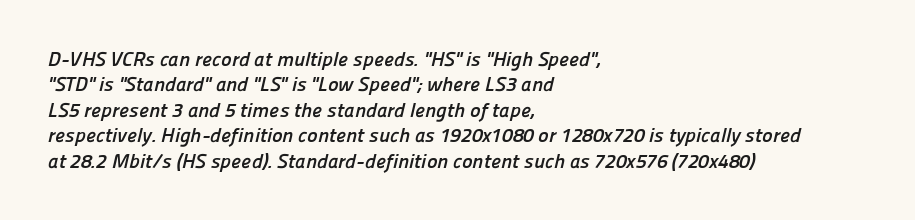
The image shows 20 px bold type; set left-aligned, normal line spacing (1.27x), normal letter spacing, not underlined.
